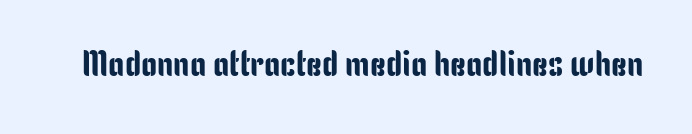
Q: Is the text italic (slanted)? A: No, it is upright.
Q: Is the typeface a serif or a sans-serif typeface? A: Sans-serif.
Q: Is the text underlined? A: No.
Q: Is the spacing between letters normal or unusually wide? A: Normal.
Q: Width (condensed, normal, or wide)? A: Condensed.
Q: Stroke contrast? A: Low.
Q: x-height? A: Medium.
Q: Monospaced? A: No.
